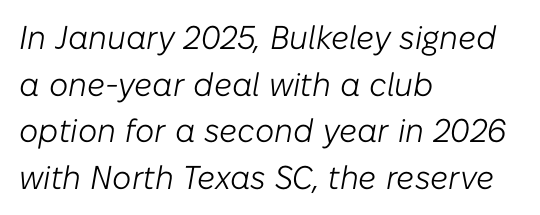
Q: Is the text bold? A: No.
Q: Is the text italic (slanted)? A: Yes, it leans right by about 10 degrees.
Q: Is the text underlined? A: No.
Q: How is the paragraph aligned? A: Left-aligned.
Q: Is the spacing between letters normal or unusually wide? A: Normal.
Q: Is the spacing between lines tight, normal or loose? A: Normal.
Q: Width (condensed, normal, or wide)? A: Normal.
Q: Stroke contrast? A: Low.
Q: x-height? A: Medium.
Q: Monospaced? A: No.
